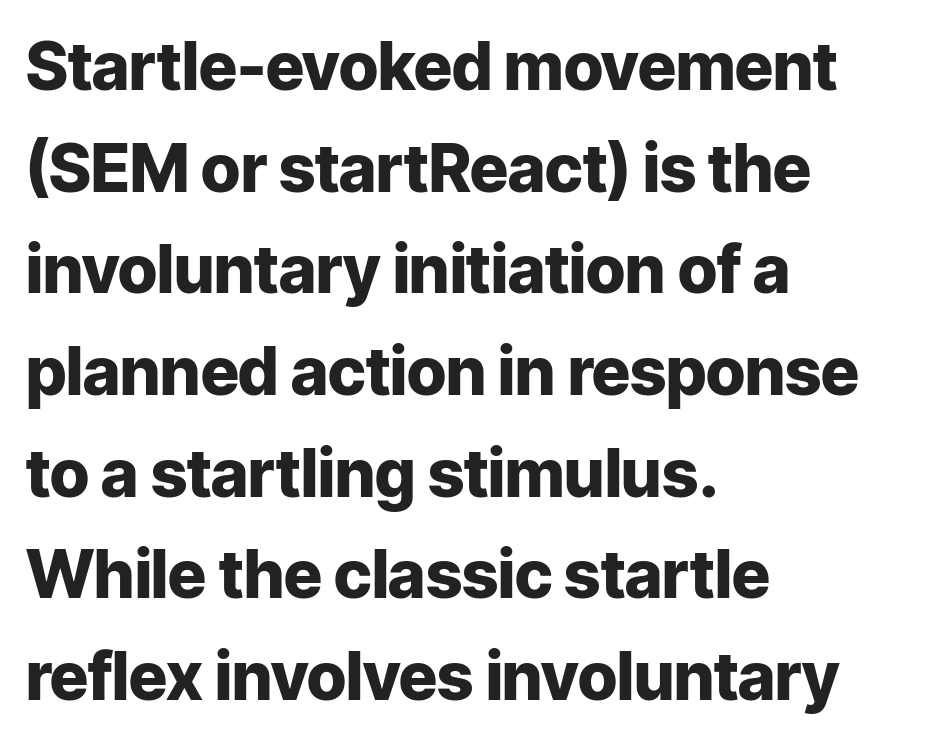
Q: Is the text bold? A: Yes.
Q: Is the text italic (slanted)? A: No, it is upright.
Q: Is the typeface a serif or a sans-serif typeface? A: Sans-serif.
Q: Is the text underlined? A: No.
Q: How is the paragraph aligned? A: Left-aligned.
Q: Is the spacing between letters normal or unusually wide? A: Normal.
Q: Is the spacing between lines tight, normal or loose? A: Normal.
Q: Width (condensed, normal, or wide)? A: Normal.
Q: Stroke contrast? A: Low.
Q: x-height? A: Medium.
Q: Monospaced? A: No.
